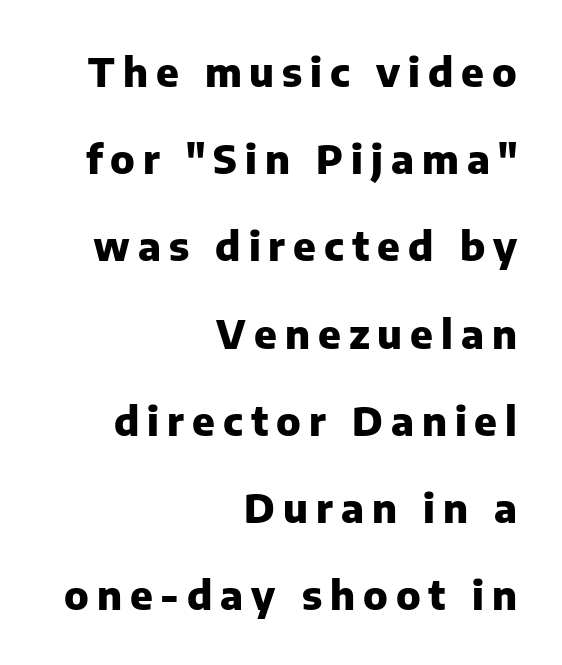
{"serif": "no", "italic": "no", "bold": "yes", "weight": "heavy", "width": "normal", "stroke_contrast": "low", "x_height": "medium", "monospaced": "no", "underline": "no", "align": "right", "line_spacing": "loose", "line_spacing_ratio": 2.18, "letter_spacing": "wide", "letter_spacing_em": 0.2, "glyph_px": 40}
